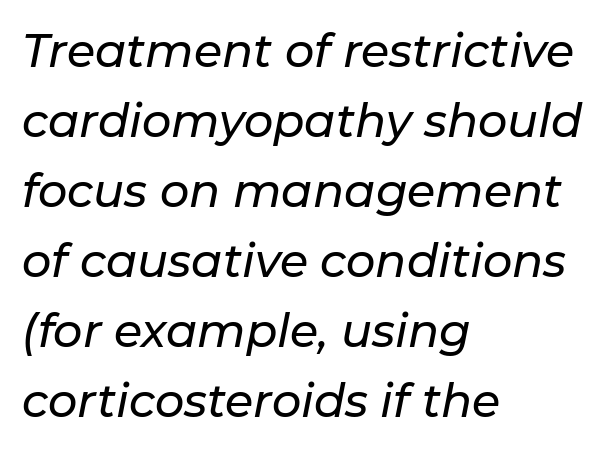
{"italic": "yes", "lean": "right", "slant_degrees": 11, "width": "normal", "stroke_contrast": "low", "x_height": "medium", "monospaced": "no", "underline": "no", "align": "left", "line_spacing": "normal", "line_spacing_ratio": 1.52, "letter_spacing": "normal", "letter_spacing_em": 0.0, "glyph_px": 46}
